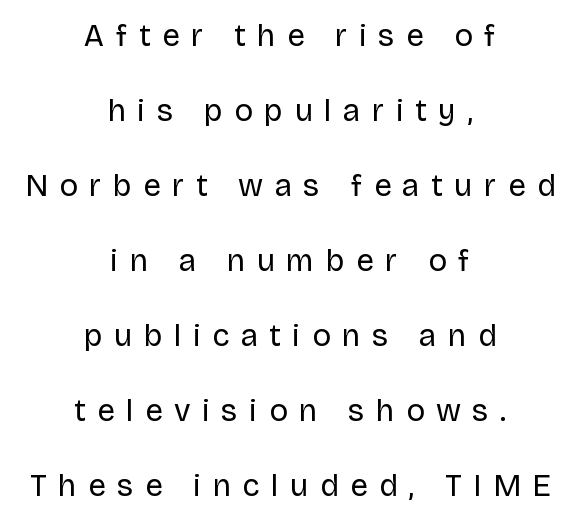
The image shows 31 px regular-weight sans-serif type, upright; set centered, loose line spacing (2.42x), unusually wide letter spacing (+0.37 em), not underlined; low stroke contrast and a large x-height.
